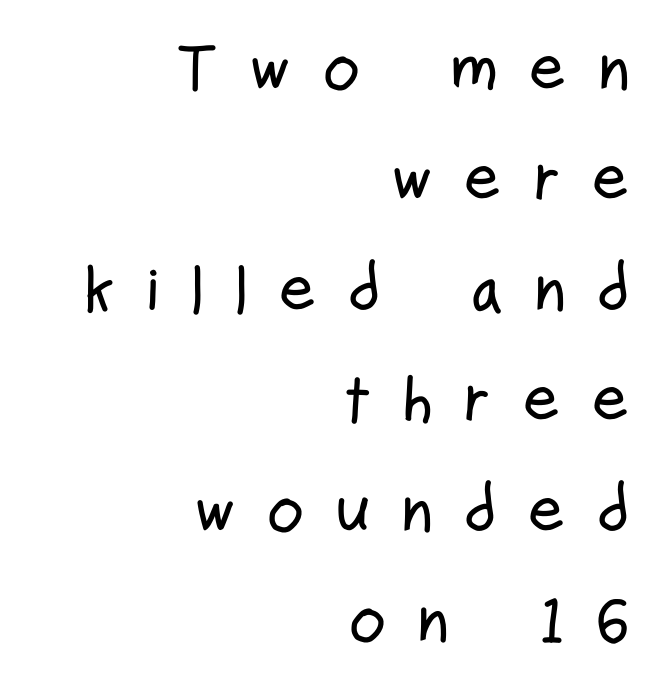
Spacing between characters has been opened up far beyond the box default. Anything drawn beneath the words? Only blank space. The letters advance in unequal steps, a hallmark of proportional type. Unlike a traditional serif, this face leaves its strokes unadorned. Horizontal alignment here is rightward, an uncommon choice for prose. If you drew a line through each stem, it would be perfectly vertical.
